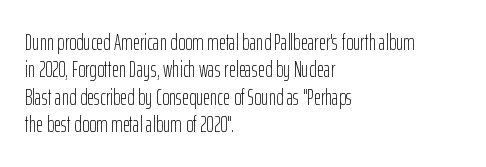
{"italic": "no", "bold": "no", "underline": "no", "align": "left", "line_spacing_ratio": 1.24, "letter_spacing": "normal", "letter_spacing_em": 0.0, "glyph_px": 22}
